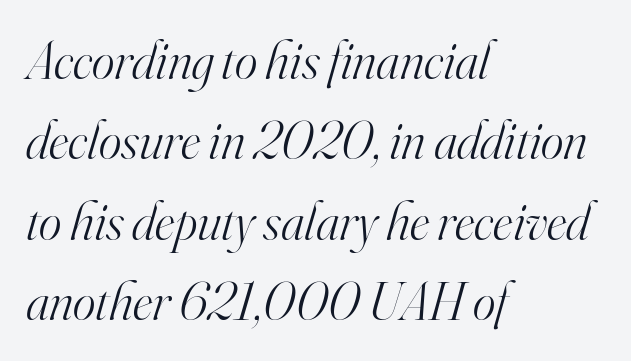
Q: Is the text bold? A: No.
Q: Is the text italic (slanted)? A: Yes, it leans right by about 16 degrees.
Q: Is the typeface a serif or a sans-serif typeface? A: Serif.
Q: Is the text underlined? A: No.
Q: How is the paragraph aligned? A: Left-aligned.
Q: Is the spacing between letters normal or unusually wide? A: Normal.
Q: Is the spacing between lines tight, normal or loose? A: Normal.
Q: Width (condensed, normal, or wide)? A: Normal.
Q: Stroke contrast? A: High.
Q: x-height? A: Small.
Q: Monospaced? A: No.
